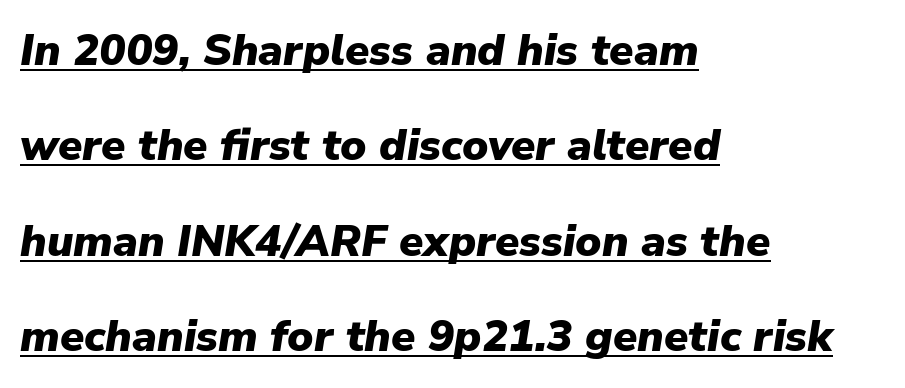
Q: Is the text bold? A: Yes.
Q: Is the text italic (slanted)? A: Yes, it leans right by about 9 degrees.
Q: Is the text underlined? A: Yes.
Q: How is the paragraph aligned? A: Left-aligned.
Q: Is the spacing between letters normal or unusually wide? A: Normal.
Q: Is the spacing between lines tight, normal or loose? A: Loose.
Q: Width (condensed, normal, or wide)? A: Normal.
Q: Stroke contrast? A: Low.
Q: x-height? A: Medium.
Q: Monospaced? A: No.
